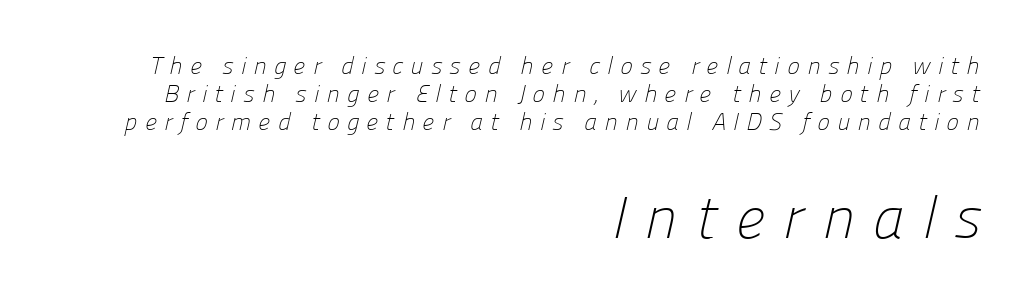
The text block is weighted toward the right margin, trailing off unevenly leftward. The rendering inserts visible extra space after every character. The later block is typeset at a bigger size than the earlier block. The face looks like a standard text weight, possibly lighter. A clean baseline with only descenders dipping below it. Grotesque or geometric, the face here clearly has no serifs.
